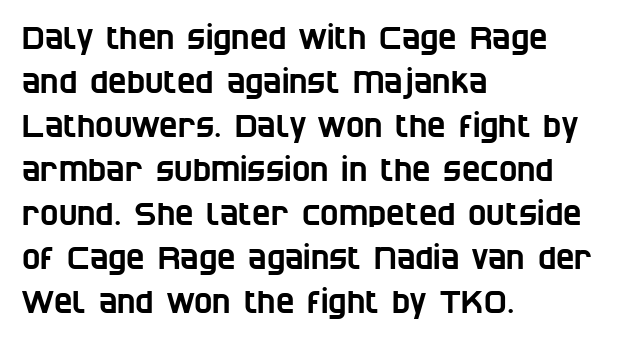
{"serif": "no", "width": "condensed", "stroke_contrast": "low", "x_height": "large", "monospaced": "no", "underline": "no", "align": "left", "line_spacing": "normal", "line_spacing_ratio": 1.42, "letter_spacing": "normal", "letter_spacing_em": 0.0, "glyph_px": 31}
